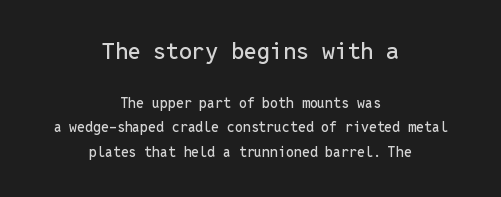
Q: Is the text italic (slanted)? A: No, it is upright.
Q: Is the text underlined? A: No.
Q: How is the paragraph aligned? A: Centered.
Q: Is the spacing between letters normal or unusually wide? A: Normal.
Q: Which block of text is set in a larger size, the first (top) or the second (bottom)? A: The first (top) one.
